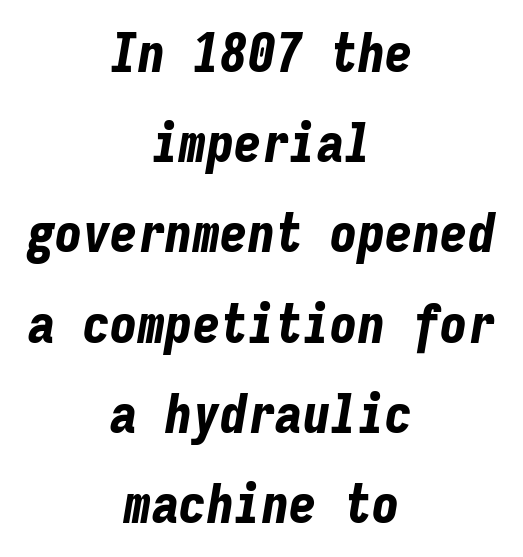
The passage is arranged like a title page — every line centered. Look at the tracking — it's just the regular setting, nothing added. The axis of the letterforms is tilted away from vertical. Check under the words: just untouched page. Vertically, the passage feels balanced, rows spaced as you'd expect.
